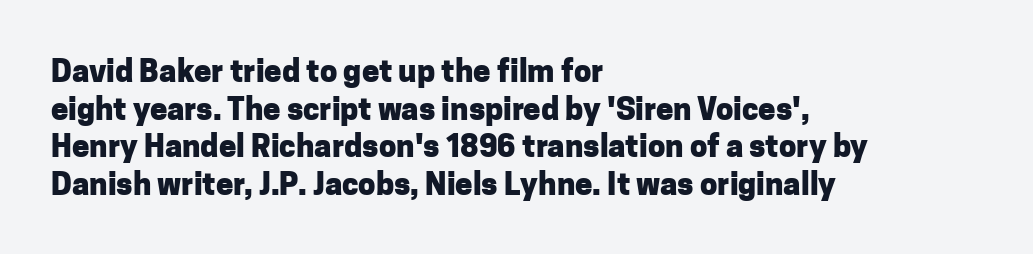
The image shows 31 px heavy sans-serif type, upright; set left-aligned, line spacing 1.21x, normal letter spacing, not underlined; low stroke contrast and a medium x-height.
